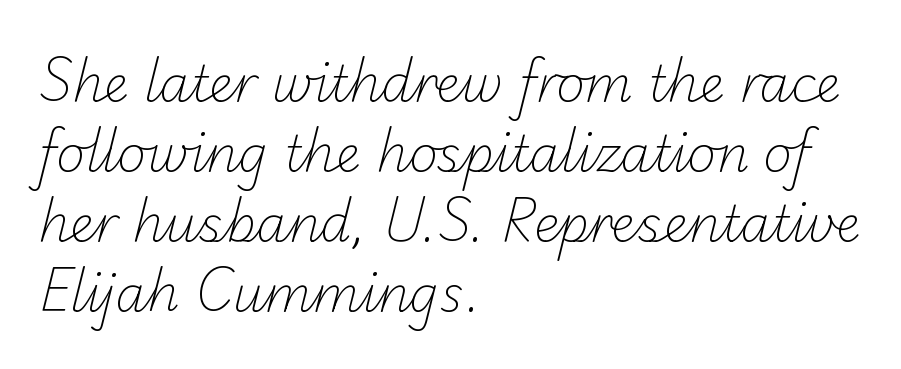
{"serif": "no", "bold": "no", "weight": "light", "width": "normal", "stroke_contrast": "low", "x_height": "small", "monospaced": "no", "underline": "no", "align": "left", "line_spacing": "normal", "line_spacing_ratio": 1.43, "letter_spacing": "normal", "letter_spacing_em": 0.0, "glyph_px": 49}
